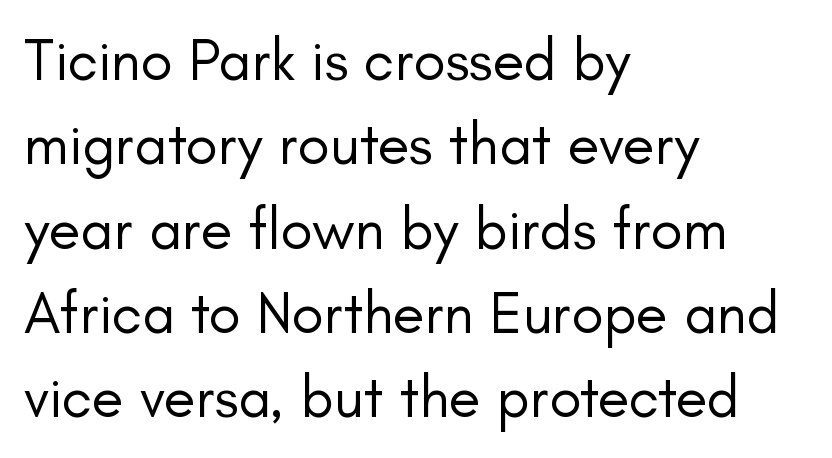
The image shows 59 px regular-weight sans-serif type, upright; set left-aligned, normal line spacing (1.43x), normal letter spacing, not underlined; low stroke contrast and a small x-height.
